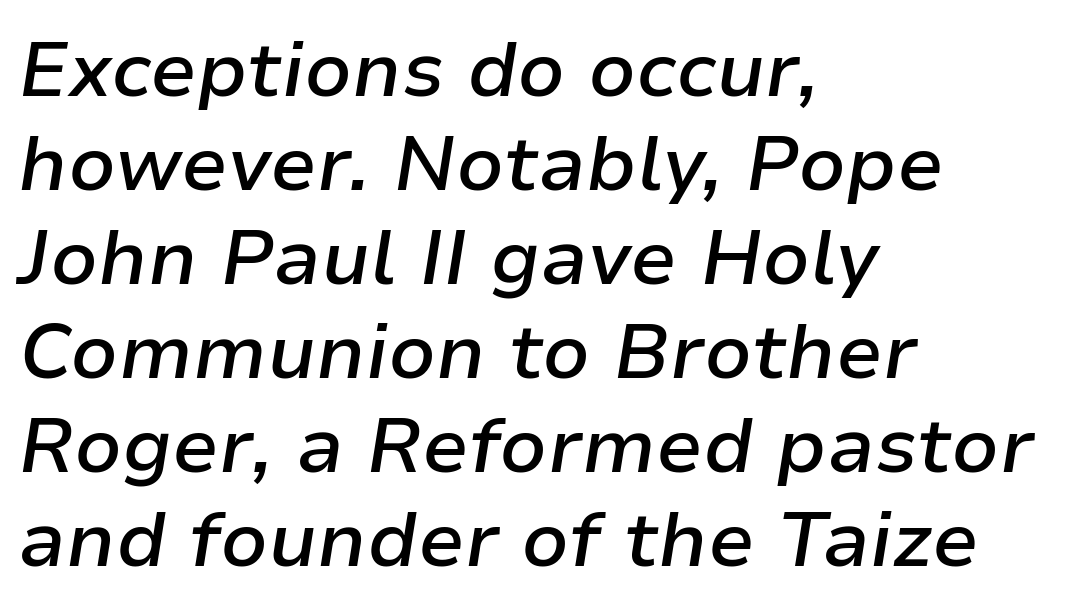
The strip under each line holds only bare page. The rendering applies a slant to the glyphs. Tracking here is standard; glyphs follow each other at the usual distance. The rendering uses a semibold face; strokes are thickened but not to full bold. Short and long lines alike share a common starting point at left. These lines are rendered in a variable-pitch font.
